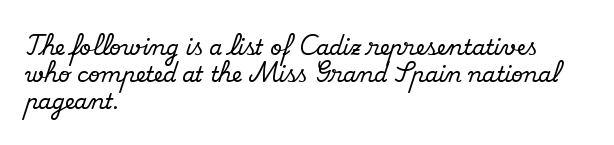
Q: Is the text italic (slanted)? A: Yes.
Q: Is the text underlined? A: No.
Q: How is the paragraph aligned? A: Left-aligned.
Q: Is the spacing between letters normal or unusually wide? A: Normal.
Q: Is the spacing between lines tight, normal or loose? A: Normal.
